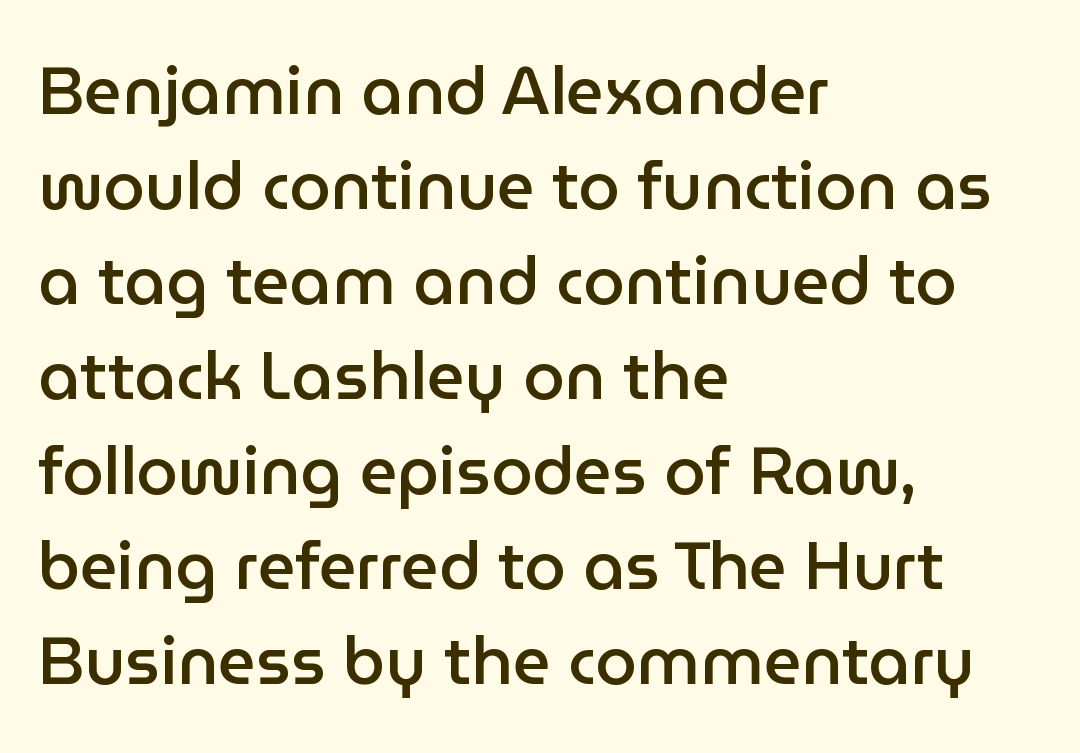
The image shows 66 px semibold sans-serif type, upright; set left-aligned, normal line spacing (1.44x), normal letter spacing, not underlined; low stroke contrast and a medium x-height.
